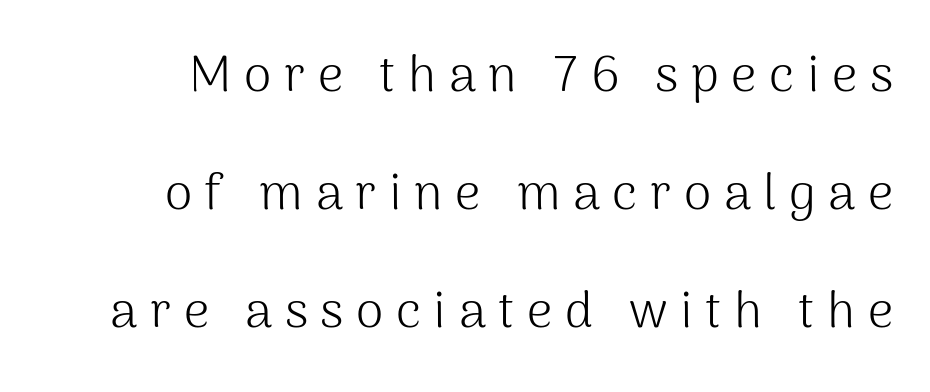
Think of a printed novel: that variable character pitch is what you see here. Upright lettering throughout. The tracking jumps out immediately: characters are airy and widely separated. No heavy texture on the line: the type isn't bold. Check under the words: just untouched page.
